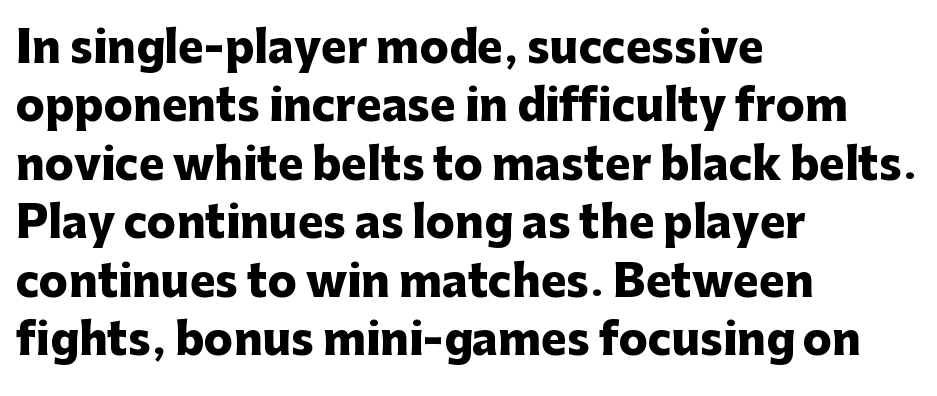
{"serif": "no", "italic": "no", "bold": "yes", "weight": "heavy", "width": "normal", "stroke_contrast": "low", "x_height": "medium", "monospaced": "no", "underline": "no", "align": "left", "line_spacing": "normal", "line_spacing_ratio": 1.36, "letter_spacing": "normal", "letter_spacing_em": 0.0, "glyph_px": 43}
